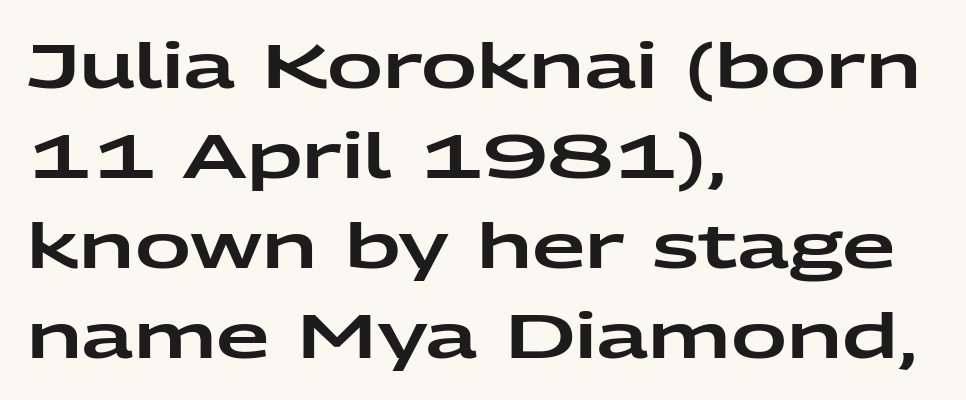
{"serif": "no", "italic": "no", "width": "wide", "stroke_contrast": "low", "x_height": "medium", "monospaced": "no", "underline": "no", "align": "left", "line_spacing": "normal", "line_spacing_ratio": 1.45, "letter_spacing": "normal", "letter_spacing_em": 0.0, "glyph_px": 62}
